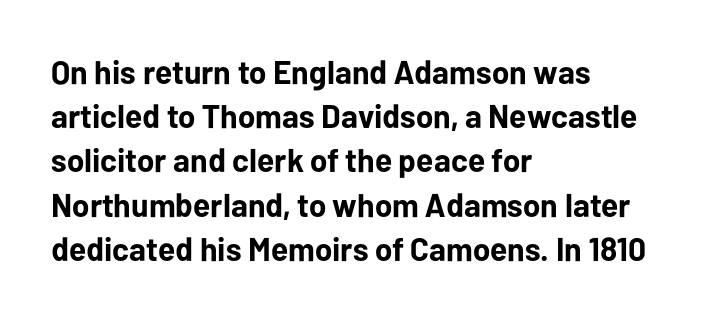
The image shows 33 px bold sans-serif type, upright; set left-aligned, normal line spacing (1.34x), normal letter spacing, not underlined; low stroke contrast and a medium x-height.
